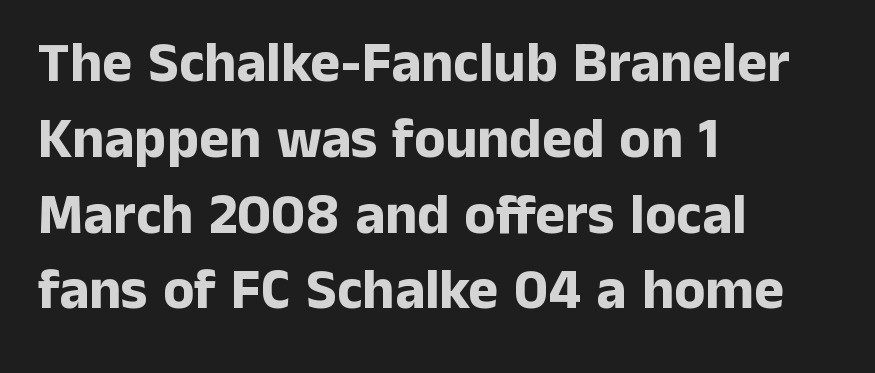
{"serif": "no", "italic": "no", "bold": "yes", "weight": "bold", "width": "normal", "stroke_contrast": "low", "x_height": "medium", "monospaced": "no", "underline": "no", "align": "left", "line_spacing": "normal", "line_spacing_ratio": 1.33, "letter_spacing": "normal", "letter_spacing_em": 0.0, "glyph_px": 57}
